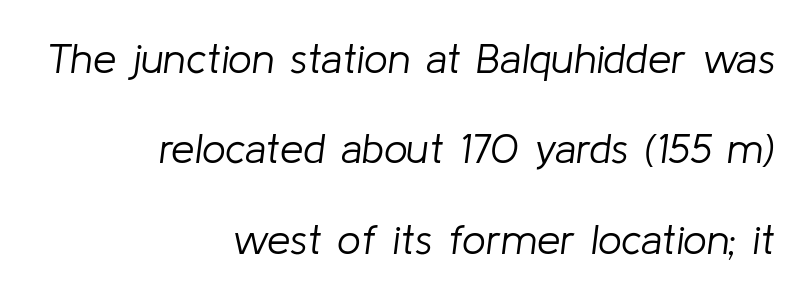
The image shows 42 px light type, italic (leaning right); set right-aligned, loose line spacing (2.15x), normal letter spacing, not underlined; low stroke contrast and a medium x-height.
